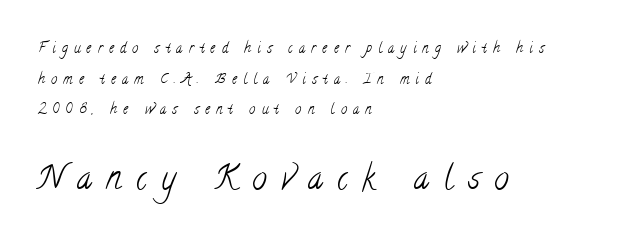
Words float on clear page, feet unadorned. Airy leading. Notice how the passage keeps a crisp vertical edge on the left only.
